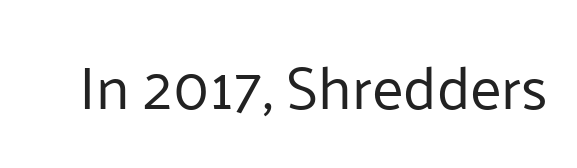
{"serif": "no", "italic": "no", "bold": "no", "weight": "regular", "width": "normal", "stroke_contrast": "low", "x_height": "medium", "monospaced": "no", "underline": "no", "letter_spacing": "normal", "letter_spacing_em": 0.0, "glyph_px": 60}
